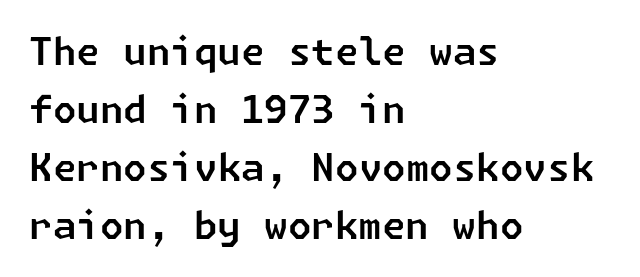
{"serif": "no", "width": "normal", "stroke_contrast": "low", "x_height": "medium", "underline": "no", "align": "left", "line_spacing": "normal", "line_spacing_ratio": 1.53, "letter_spacing": "normal", "letter_spacing_em": 0.0, "glyph_px": 38}
